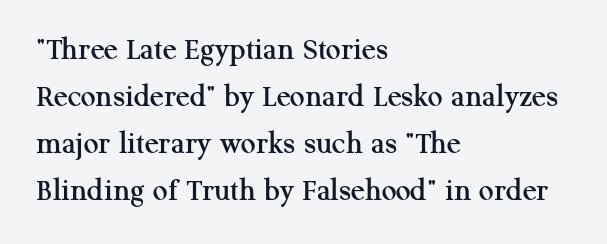
Q: Is the text italic (slanted)? A: No, it is upright.
Q: Is the typeface a serif or a sans-serif typeface? A: Serif.
Q: Is the text underlined? A: No.
Q: How is the paragraph aligned? A: Left-aligned.
Q: Is the spacing between letters normal or unusually wide? A: Normal.
Q: Is the spacing between lines tight, normal or loose? A: Normal.
Q: Width (condensed, normal, or wide)? A: Normal.
Q: Stroke contrast? A: Medium.
Q: x-height? A: Medium.
Q: Monospaced? A: No.
